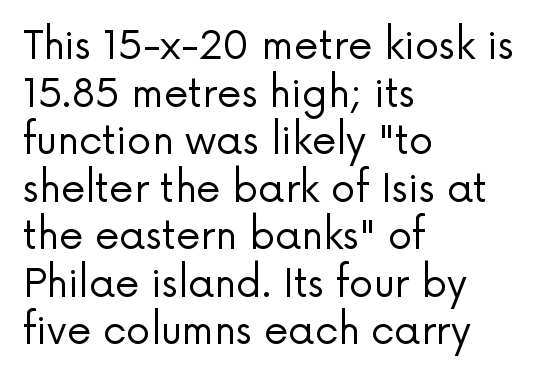
The image shows 39 px regular-weight sans-serif type, upright; set left-aligned, line spacing 1.22x, normal letter spacing, not underlined; low stroke contrast and a medium x-height.
